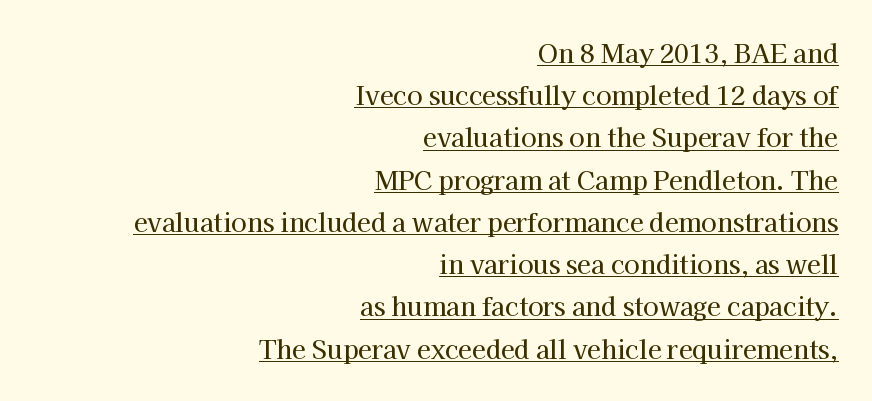
Q: Is the text italic (slanted)? A: No, it is upright.
Q: Is the text underlined? A: Yes.
Q: How is the paragraph aligned? A: Right-aligned.
Q: Is the spacing between letters normal or unusually wide? A: Normal.
Q: Is the spacing between lines tight, normal or loose? A: Normal.
